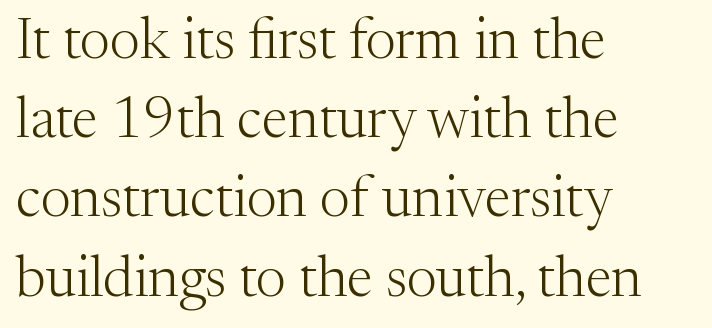
The image shows 57 px light serif type, upright; set left-aligned, normal line spacing (1.39x), normal letter spacing, not underlined; medium stroke contrast and a medium x-height.
